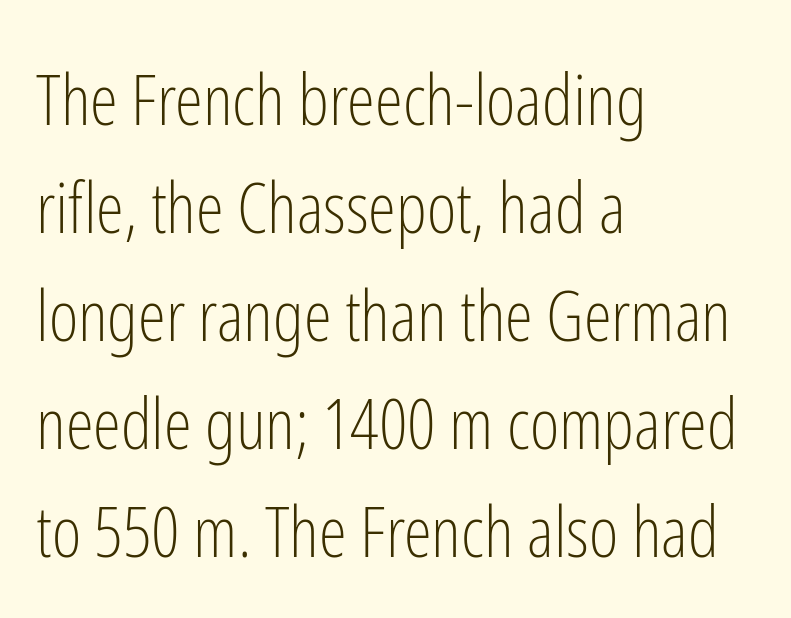
The image shows 71 px light, condensed sans-serif type, upright; set left-aligned, normal line spacing (1.52x), normal letter spacing, not underlined; low stroke contrast and a medium x-height.
